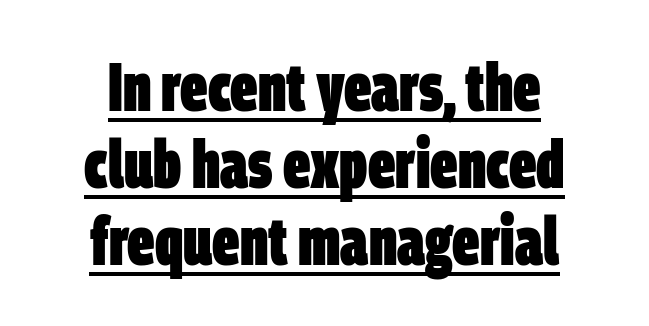
Look at the tracking — it's just the regular setting, nothing added. Horizontal bands of white between lines are thin slivers. Is this a sans? Yes — the strokes have no serifs. Character widths vary here, with narrow letters taking less room than wide ones.
